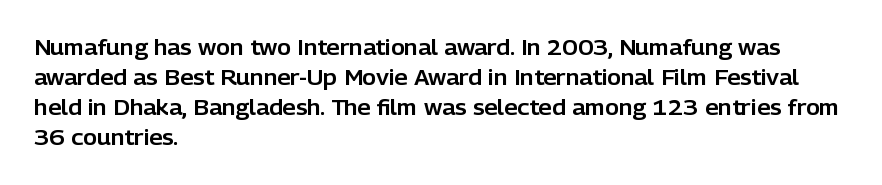
The image shows 21 px text type, upright; set left-aligned, normal line spacing (1.43x), normal letter spacing, not underlined.
